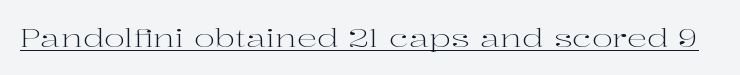
The image shows 25 px text type, upright; set normal letter spacing, underlined.
